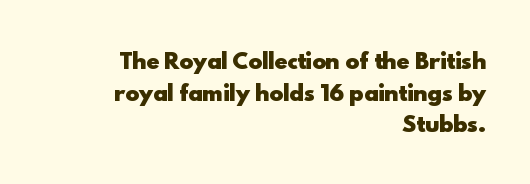
Italic? Not at all — the glyphs are vertical. All the whitespace from short lines collects on the left. The strokes are fattened all the way to bold. Interline gaps are of average width in this sample. Quick note: underline off.
